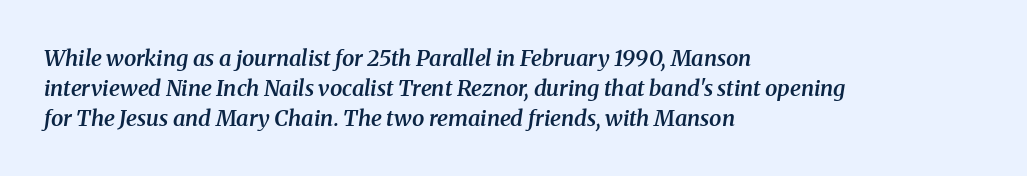
Line beginnings align vertically; line endings do not. Rendered with sloped, italic letterforms. This sample uses plain, unmodified letter spacing. Baseline-to-baseline distance is the conventional proportion of letter height.
